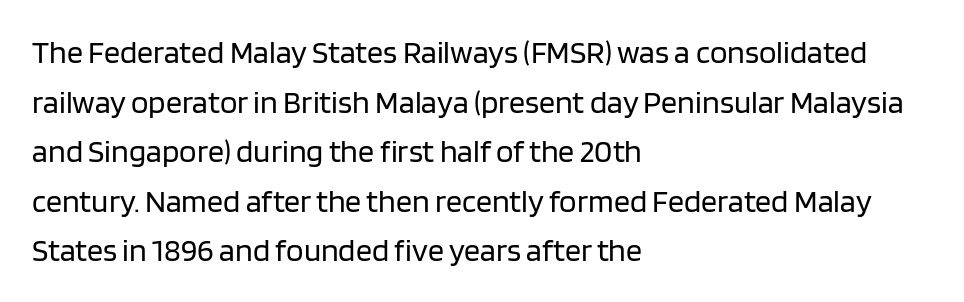
The image shows 32 px regular-weight sans-serif type, upright; set left-aligned, normal line spacing (1.55x), normal letter spacing, not underlined; low stroke contrast and a large x-height.
